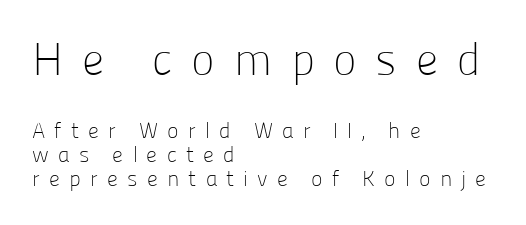
Ink coverage per letter is moderate at most. The passage shown begins with its larger block and ends with its smaller one. Anything drawn beneath the words? Only blank space. Vertical spacing — tight. What stands out about the letter spacing? Its width — letters are far apart. Each letter's strokes conclude bluntly, with no projecting serifs.
